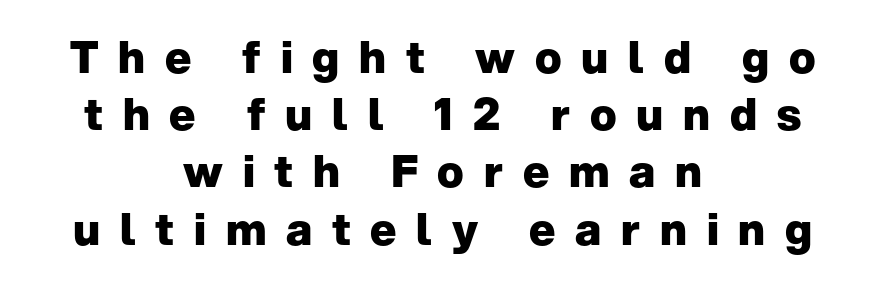
{"serif": "no", "italic": "no", "bold": "yes", "weight": "heavy", "width": "normal", "stroke_contrast": "low", "x_height": "medium", "monospaced": "no", "underline": "no", "align": "center", "line_spacing": "normal", "line_spacing_ratio": 1.3, "letter_spacing": "wide", "letter_spacing_em": 0.45, "glyph_px": 44}
